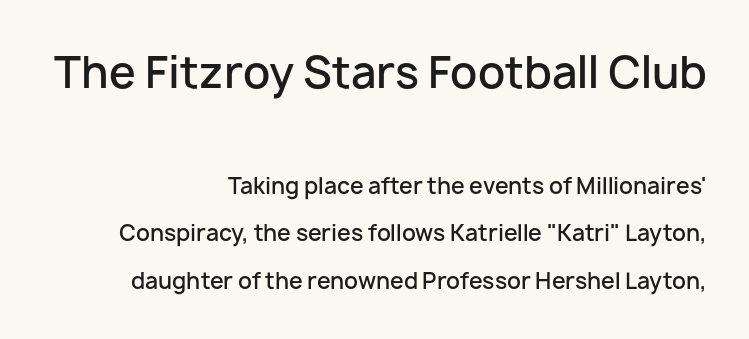
The image shows 43 px semibold sans-serif type, upright; set right-aligned, loose line spacing (2.17x), normal letter spacing, not underlined; the first (top) block is 1.95x larger; low stroke contrast and a medium x-height.
